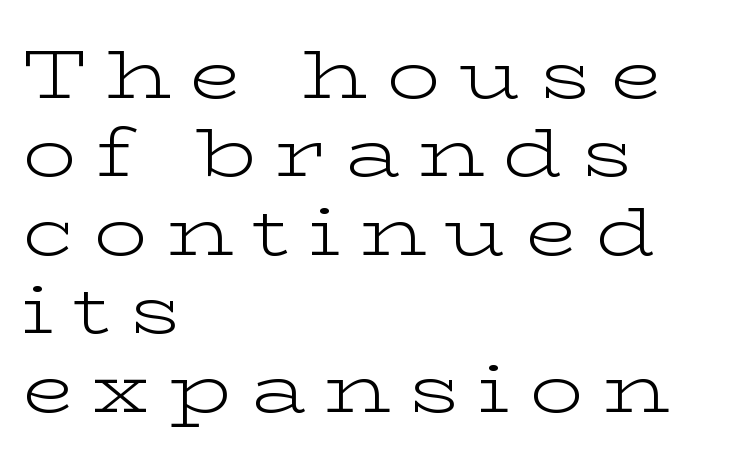
The image shows 67 px light, wide serif type, upright; set left-aligned, line spacing 1.17x, unusually wide letter spacing (+0.28 em), not underlined; low stroke contrast and a medium x-height.
